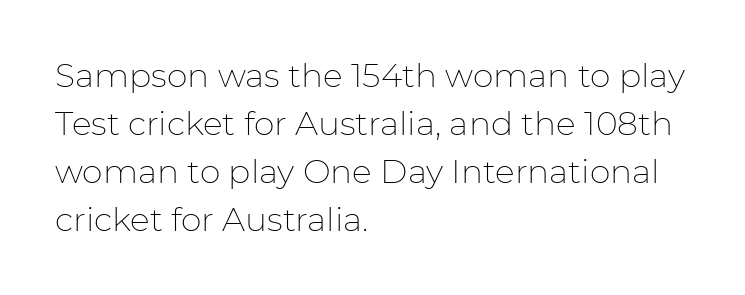
Q: Is the text bold? A: No.
Q: Is the text italic (slanted)? A: No, it is upright.
Q: Is the typeface a serif or a sans-serif typeface? A: Sans-serif.
Q: Is the text underlined? A: No.
Q: How is the paragraph aligned? A: Left-aligned.
Q: Is the spacing between letters normal or unusually wide? A: Normal.
Q: Is the spacing between lines tight, normal or loose? A: Normal.
Q: Width (condensed, normal, or wide)? A: Normal.
Q: Stroke contrast? A: Low.
Q: x-height? A: Medium.
Q: Monospaced? A: No.
